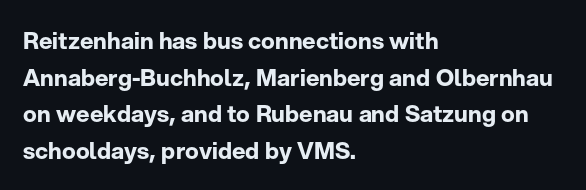
Q: Is the text bold? A: Yes.
Q: Is the text italic (slanted)? A: No, it is upright.
Q: Is the text underlined? A: No.
Q: How is the paragraph aligned? A: Left-aligned.
Q: Is the spacing between letters normal or unusually wide? A: Normal.
Q: Is the spacing between lines tight, normal or loose? A: Normal.
